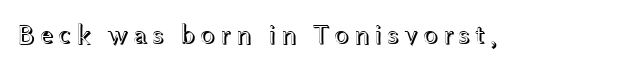
The image shows 28 px wide type, upright; set not underlined; a medium x-height.
